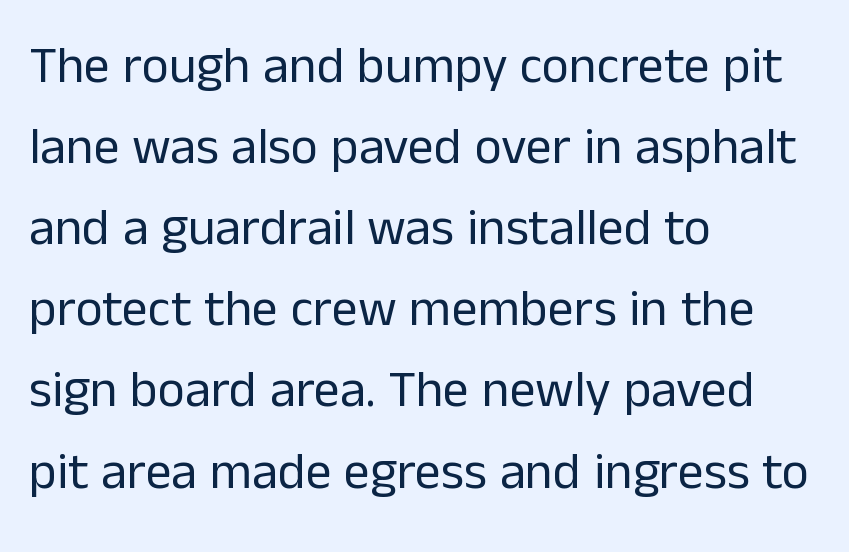
{"serif": "no", "italic": "no", "bold": "no", "weight": "regular", "width": "normal", "stroke_contrast": "low", "x_height": "medium", "monospaced": "no", "underline": "no", "align": "left", "line_spacing": "normal", "line_spacing_ratio": 1.56, "letter_spacing": "normal", "letter_spacing_em": 0.0, "glyph_px": 52}
